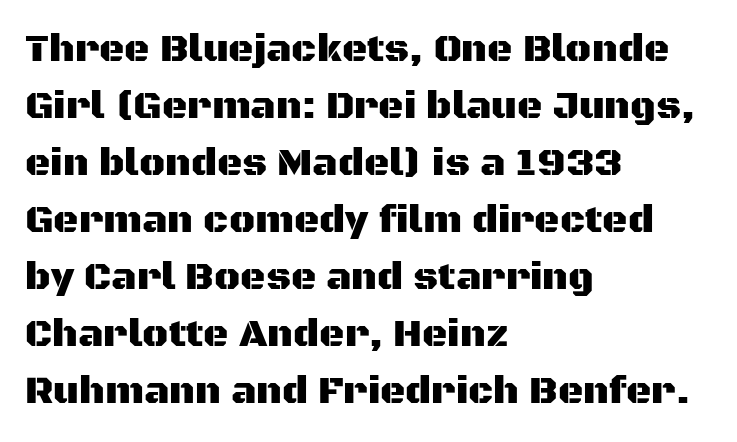
Stroke terminals: plain, sans-serif. Honestly, there is no underline to notice here at all. Compared with typical body copy, the letter spacing here is the same. Does the copy run flush right? No — it runs flush left.
